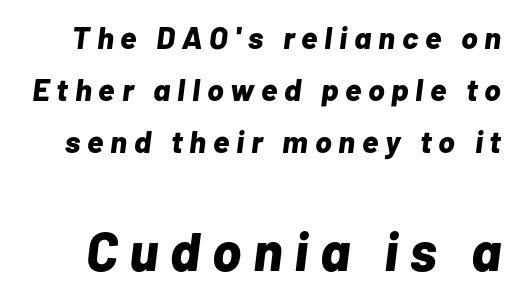
The image shows 54 px bold type, italic (leaning right); set normal line spacing (1.67x), unusually wide letter spacing (+0.22 em), not underlined; the second (bottom) block is 1.74x larger; low stroke contrast and a medium x-height.
